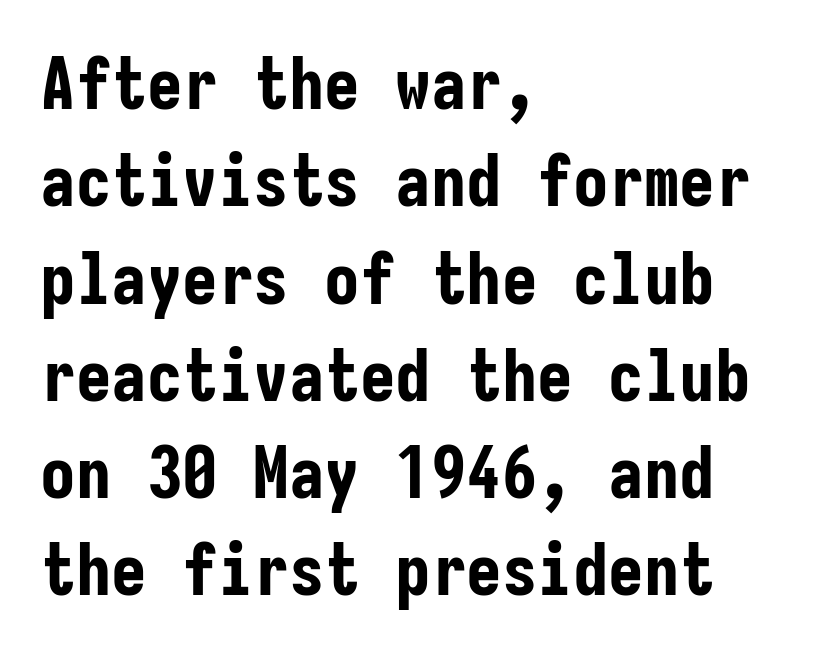
The passage shown stacks its lines at a standard gap. What weight is shown? A full bold with thick strokes. Italic? Not at all — the glyphs are vertical. Words float on clear page, feet unadorned. Are there feet on the stems? There aren't — it's a sans.
